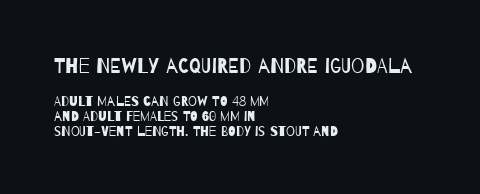
Tracking here is standard; glyphs follow each other at the usual distance. The leading is snug, giving the passage a crowded texture. Larger block? The one above; the one below is distinctly smaller. Anything drawn beneath the words? Only blank space.
